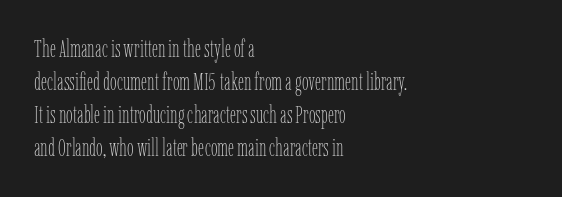
Horizontally, the lines are justified to the leading edge only. A roman cut, with each character standing at attention. The lines sit at an ordinary, default distance from one another. The font sits on the lighter half of the weight spectrum, regular included. Just letters on the line, the space beneath them empty. Standard letterfit; no display-style spreading of the glyphs.
